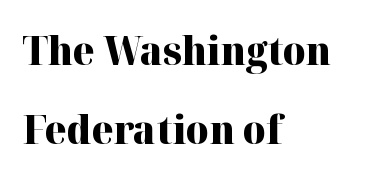
The letters stand upright; this is a roman face. Leading is clearly above the norm, producing a sparse column. Check where the strokes stop: tiny serifs finish them off. Strong, thick strokes mark this as bold type. Look at the tracking — it's just the regular setting, nothing added.
